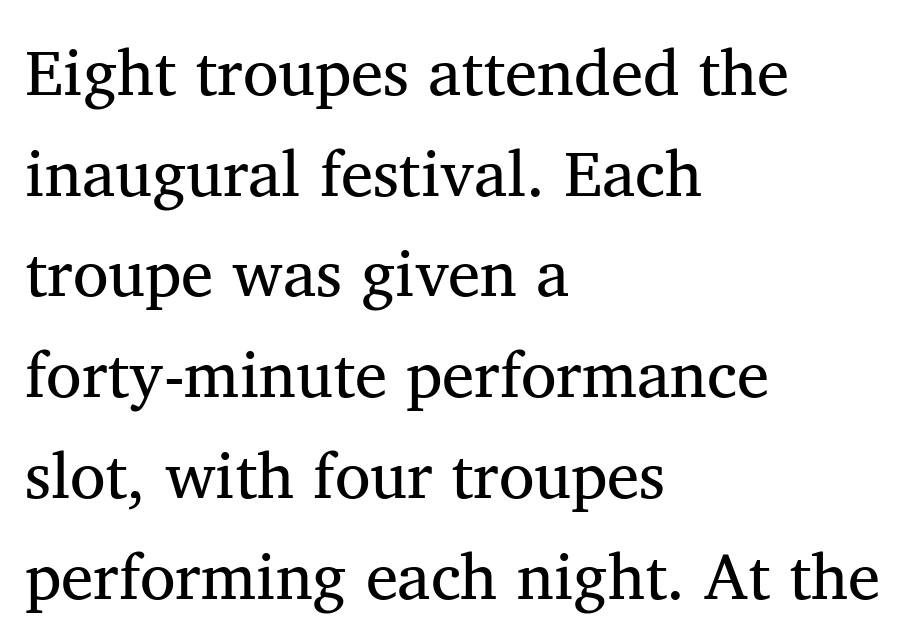
Q: Is the text bold? A: No.
Q: Is the text italic (slanted)? A: No, it is upright.
Q: Is the typeface a serif or a sans-serif typeface? A: Serif.
Q: Is the text underlined? A: No.
Q: How is the paragraph aligned? A: Left-aligned.
Q: Is the spacing between letters normal or unusually wide? A: Normal.
Q: Is the spacing between lines tight, normal or loose? A: Normal.
Q: Width (condensed, normal, or wide)? A: Normal.
Q: Stroke contrast? A: Medium.
Q: x-height? A: Medium.
Q: Monospaced? A: No.
